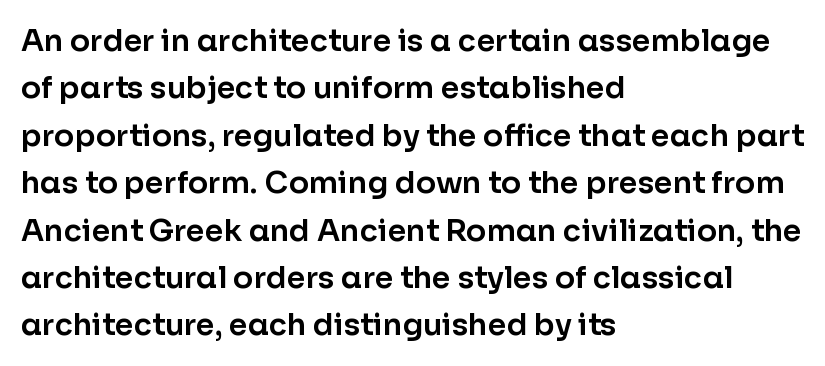
Descenders hang freely into open space. The letters advance in unequal steps, a hallmark of proportional type. A typesetter would call this leading conventional body-copy spacing. Style check: upright.
